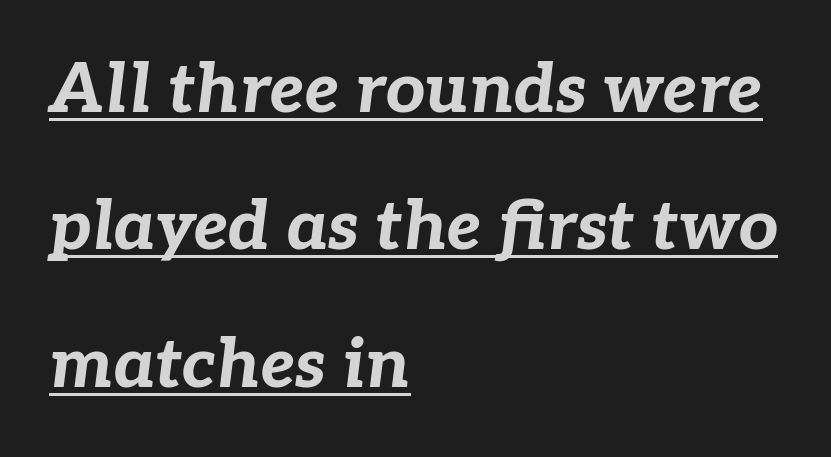
Students, observe: this is what heavily led, spacious text looks like. Each glyph is drawn with heavy, bold strokes. You could call the tracking neutral — neither tight nor loose. A typesetter would call this proportional, since set widths differ per character. Designer's note — italics engaged.
